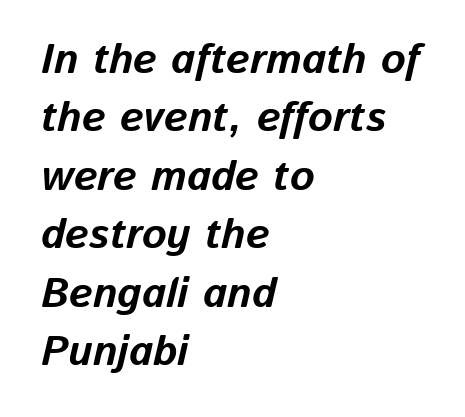
Q: Is the text bold? A: Yes.
Q: Is the text italic (slanted)? A: Yes, it leans right by about 13 degrees.
Q: Is the text underlined? A: No.
Q: How is the paragraph aligned? A: Left-aligned.
Q: Is the spacing between letters normal or unusually wide? A: Normal.
Q: Is the spacing between lines tight, normal or loose? A: Normal.
Q: Width (condensed, normal, or wide)? A: Normal.
Q: Stroke contrast? A: Low.
Q: x-height? A: Medium.
Q: Monospaced? A: No.
